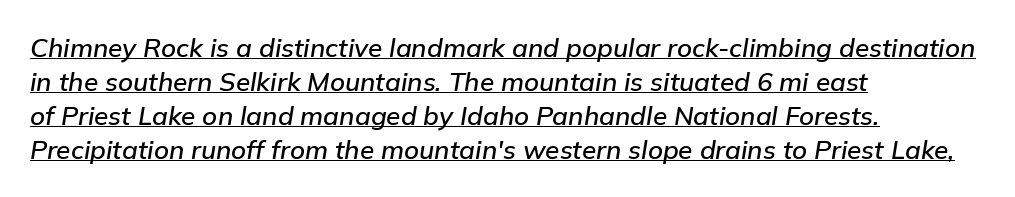
Q: Is the text italic (slanted)? A: Yes, it leans right by about 9 degrees.
Q: Is the text underlined? A: Yes.
Q: How is the paragraph aligned? A: Left-aligned.
Q: Is the spacing between letters normal or unusually wide? A: Normal.
Q: Is the spacing between lines tight, normal or loose? A: Normal.
